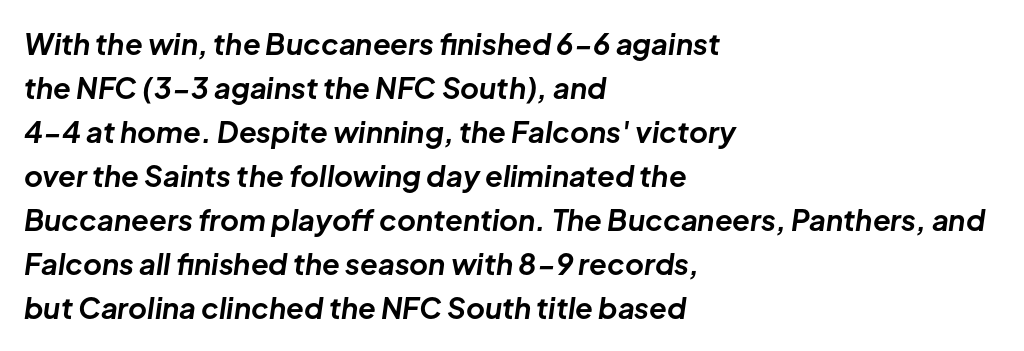
{"italic": "yes", "lean": "right", "slant_degrees": 8, "bold": "yes", "weight": "bold", "width": "normal", "stroke_contrast": "low", "x_height": "medium", "monospaced": "no", "underline": "no", "align": "left", "line_spacing": "normal", "line_spacing_ratio": 1.52, "letter_spacing": "normal", "letter_spacing_em": 0.0, "glyph_px": 29}
